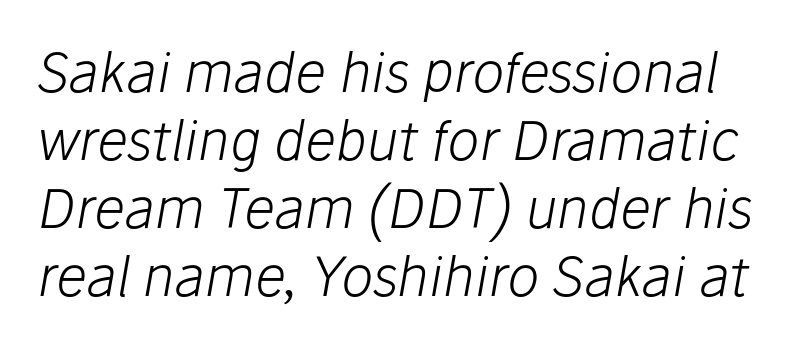
{"italic": "yes", "lean": "right", "slant_degrees": 10, "bold": "no", "weight": "light", "width": "normal", "stroke_contrast": "low", "x_height": "medium", "monospaced": "no", "underline": "no", "line_spacing": "normal", "line_spacing_ratio": 1.26, "letter_spacing": "normal", "letter_spacing_em": 0.0, "glyph_px": 54}
